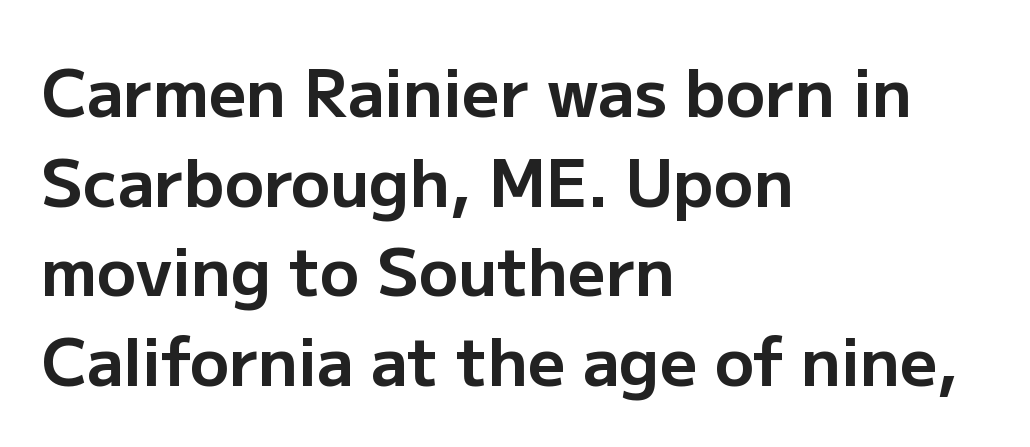
{"serif": "no", "italic": "no", "bold": "yes", "weight": "bold", "width": "normal", "stroke_contrast": "low", "x_height": "medium", "monospaced": "no", "underline": "no", "align": "left", "line_spacing": "normal", "line_spacing_ratio": 1.38, "letter_spacing": "normal", "letter_spacing_em": 0.0, "glyph_px": 65}
